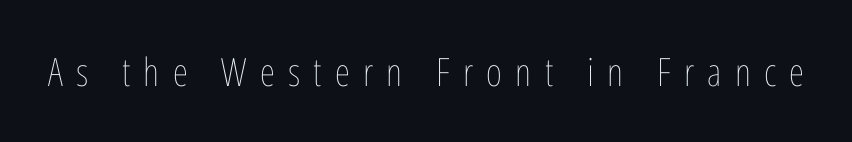
The specimen omits any rule beneath the text block's lines. The specimen reads as upright at a glance. This reads as an unemphasized weight, regular at the heaviest. The face used here is proportionally spaced, like ordinary book or web type.
